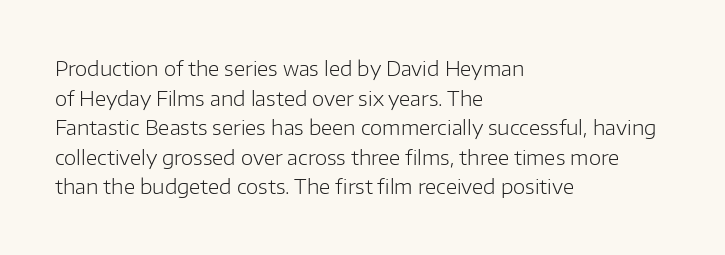
The image shows 20 px text type, upright; set left-aligned, normal line spacing (1.48x), normal letter spacing, not underlined.
